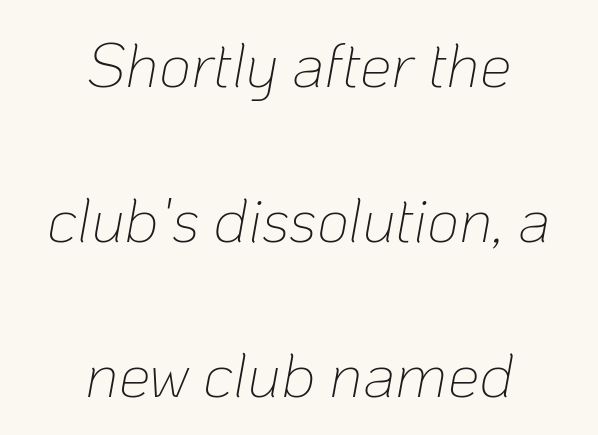
Q: Is the text bold? A: No.
Q: Is the text italic (slanted)? A: Yes, it leans right by about 10 degrees.
Q: Is the text underlined? A: No.
Q: How is the paragraph aligned? A: Centered.
Q: Is the spacing between letters normal or unusually wide? A: Normal.
Q: Is the spacing between lines tight, normal or loose? A: Loose.
Q: Width (condensed, normal, or wide)? A: Normal.
Q: Stroke contrast? A: Low.
Q: x-height? A: Medium.
Q: Monospaced? A: No.
